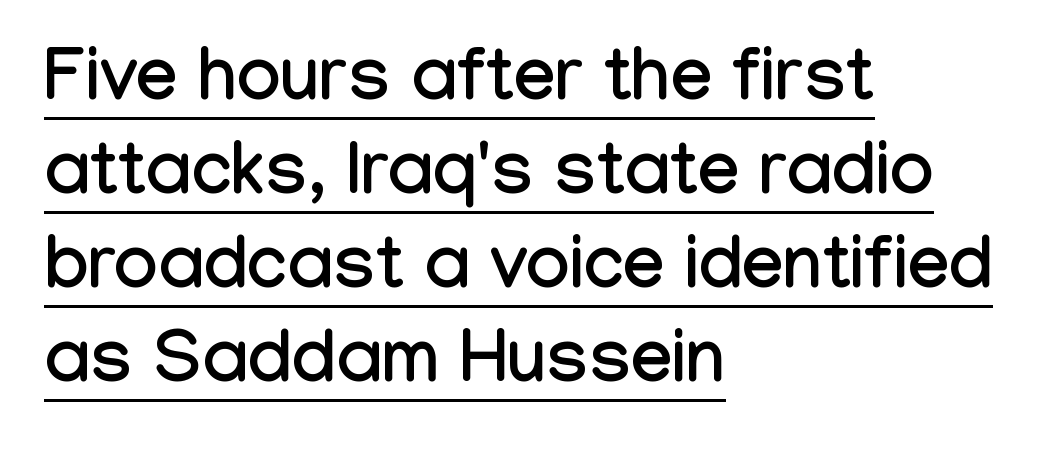
{"serif": "no", "italic": "no", "width": "condensed", "stroke_contrast": "low", "x_height": "medium", "monospaced": "no", "underline": "yes", "align": "left", "line_spacing": "normal", "line_spacing_ratio": 1.27, "letter_spacing": "normal", "letter_spacing_em": 0.0, "glyph_px": 74}
